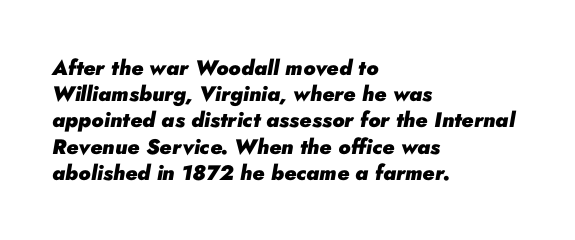
Notice how descenders clear the ascenders below comfortably — that's standard leading. The passage shown is not underscored anywhere. These lines are set flush left with a ragged right edge. Quick note: italic. This is heavy type, rendered in bold.
